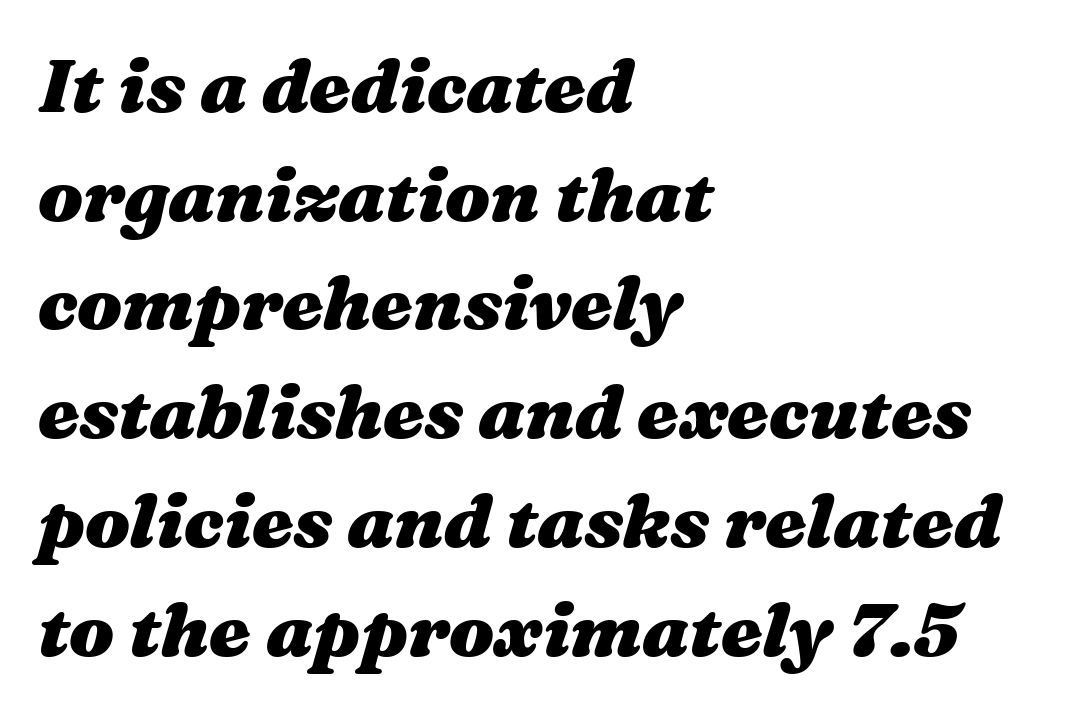
The image shows 75 px heavy, wide type, italic (leaning right); set left-aligned, normal line spacing (1.45x), normal letter spacing, not underlined; medium stroke contrast and a medium x-height.
